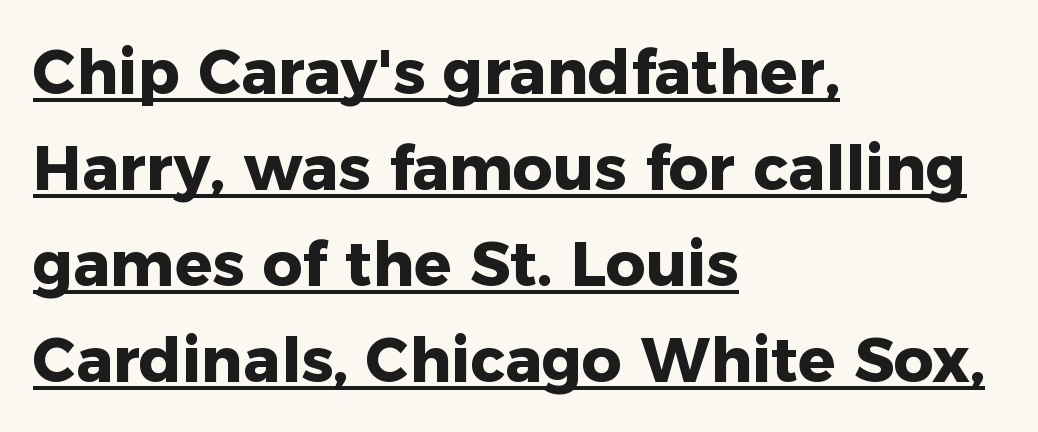
Q: Is the text bold? A: Yes.
Q: Is the text italic (slanted)? A: No, it is upright.
Q: Is the typeface a serif or a sans-serif typeface? A: Sans-serif.
Q: Is the text underlined? A: Yes.
Q: How is the paragraph aligned? A: Left-aligned.
Q: Is the spacing between letters normal or unusually wide? A: Normal.
Q: Is the spacing between lines tight, normal or loose? A: Normal.
Q: Width (condensed, normal, or wide)? A: Normal.
Q: Stroke contrast? A: Low.
Q: x-height? A: Medium.
Q: Monospaced? A: No.
